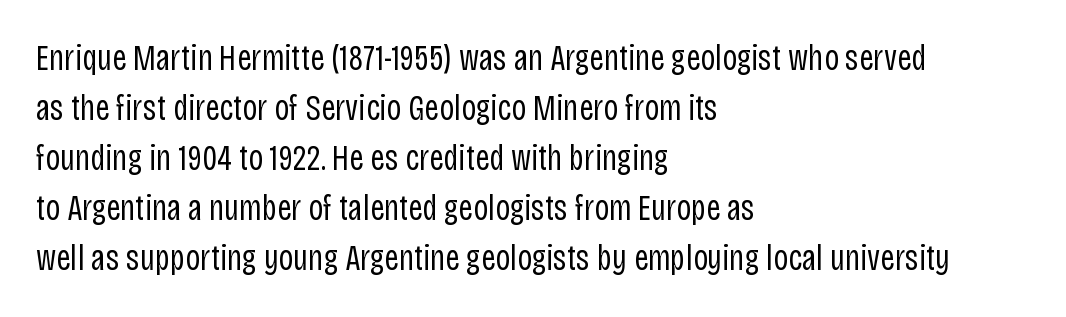
{"serif": "no", "italic": "no", "bold": "no", "weight": "regular", "width": "condensed", "stroke_contrast": "low", "x_height": "large", "monospaced": "no", "underline": "no", "align": "left", "line_spacing": "normal", "line_spacing_ratio": 1.39, "letter_spacing": "normal", "letter_spacing_em": 0.0, "glyph_px": 36}
